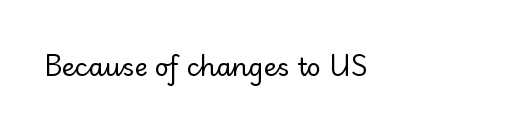
{"italic": "no", "bold": "no", "underline": "no", "letter_spacing": "normal", "letter_spacing_em": 0.0, "glyph_px": 25}
